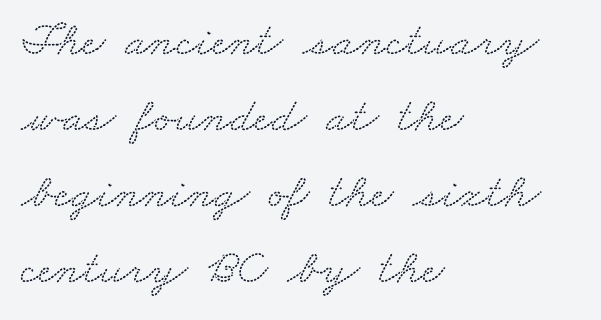
{"serif": "yes", "width": "wide", "stroke_contrast": "low", "x_height": "small", "monospaced": "no", "underline": "no", "align": "left", "line_spacing": "normal", "line_spacing_ratio": 1.55, "letter_spacing": "normal", "letter_spacing_em": 0.0, "glyph_px": 49}
